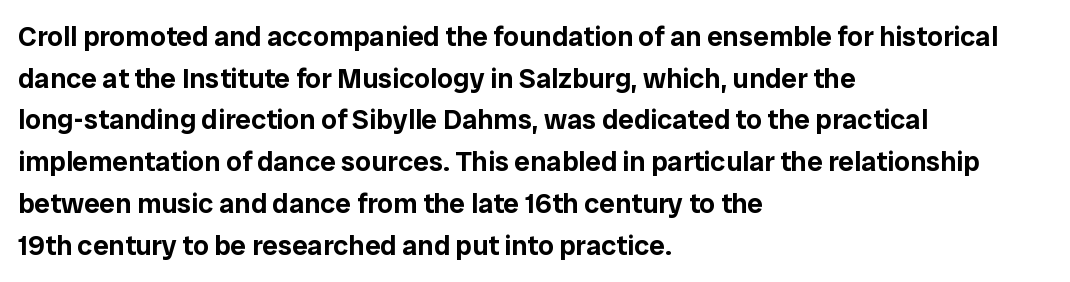
Do the letters lean? They stand straight. The space between consecutive lines is moderate. The letterforms sit shoulder to shoulder at normal distance. These lines are rendered in a variable-pitch font. Bare-footed words on every line.
